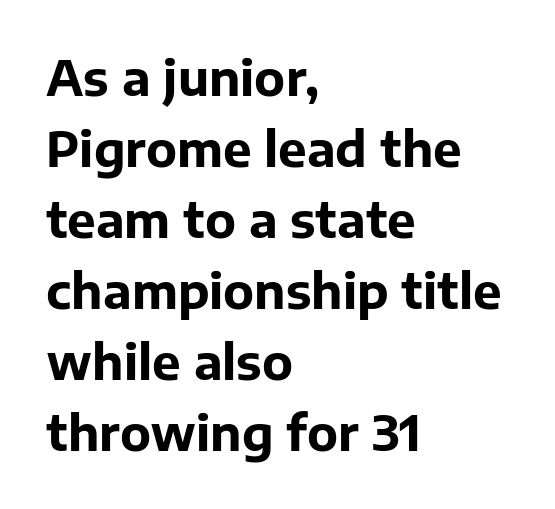
{"serif": "no", "italic": "no", "bold": "yes", "weight": "bold", "width": "normal", "stroke_contrast": "low", "x_height": "medium", "monospaced": "no", "underline": "no", "align": "left", "line_spacing": "normal", "line_spacing_ratio": 1.48, "letter_spacing": "normal", "letter_spacing_em": 0.0, "glyph_px": 48}
